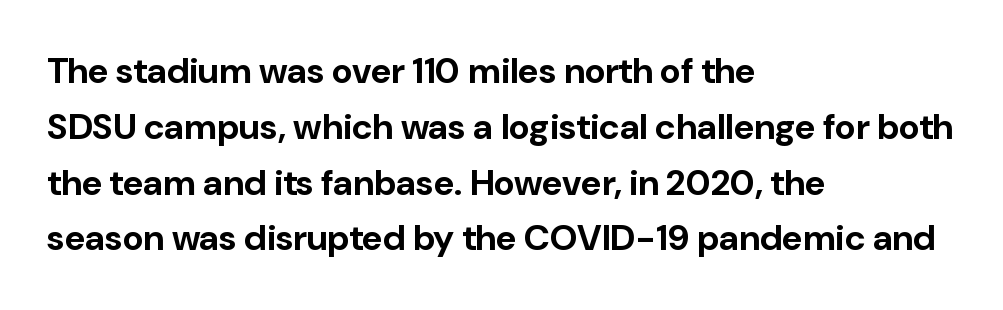
Decoration check: the copy has no underline. Ascenders rise straight up at ninety degrees. The text was rendered using a sans face with plain stroke endings. Each line starts at the same left margin while the right side varies.
